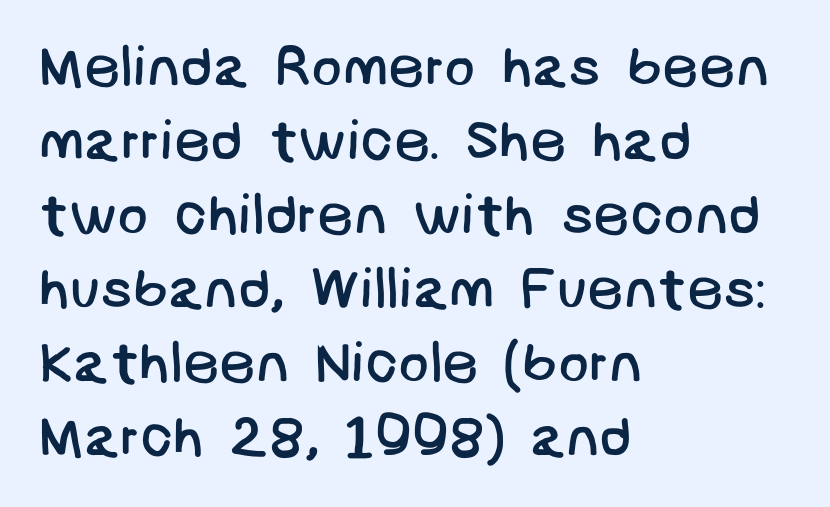
{"serif": "no", "bold": "no", "weight": "regular", "width": "normal", "stroke_contrast": "low", "x_height": "large", "underline": "no", "align": "left", "line_spacing": "normal", "line_spacing_ratio": 1.3, "letter_spacing": "normal", "letter_spacing_em": 0.0, "glyph_px": 57}
